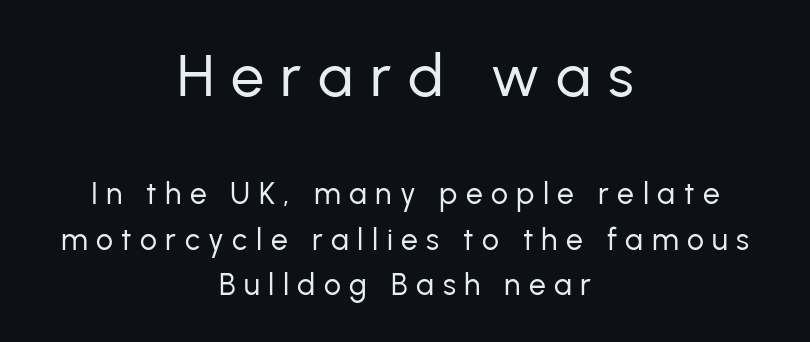
{"serif": "no", "italic": "no", "bold": "no", "weight": "regular", "width": "normal", "stroke_contrast": "low", "x_height": "medium", "monospaced": "no", "underline": "no", "align": "center", "line_spacing": "normal", "line_spacing_ratio": 1.51, "letter_spacing": "wide", "letter_spacing_em": 0.28, "larger_block": "first", "size_ratio": 1.97, "glyph_px": 59}
